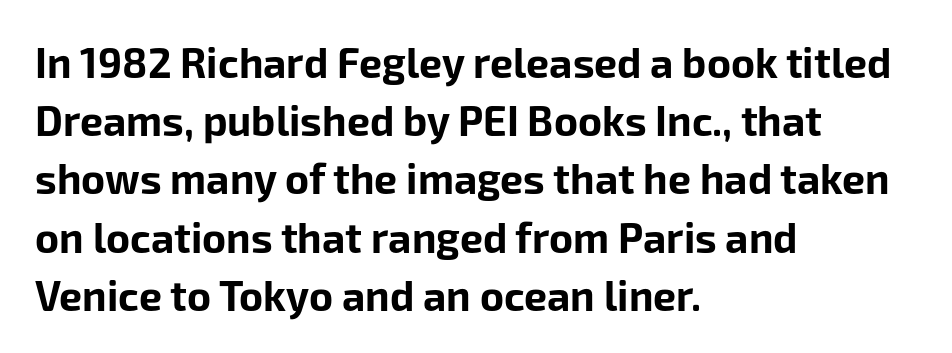
Quick note: underline off. Teacher's note: observe the even left margin — that is flush-left alignment. The sample has been set heavy, in full bold. The font family rendered here belongs to the sans-serif group.
